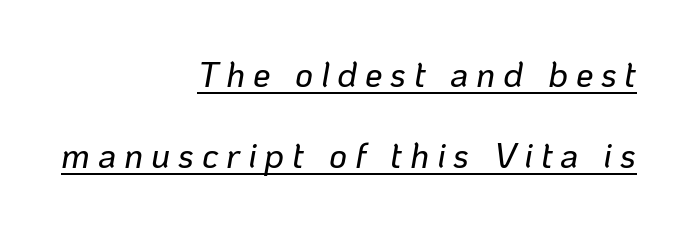
Honestly, the underline is the first thing you notice here. A typesetter would call this proportional, since set widths differ per character. A typesetter would call this leading open, well beyond the default. If you drew a ruler down the right edge, every line would touch it.
